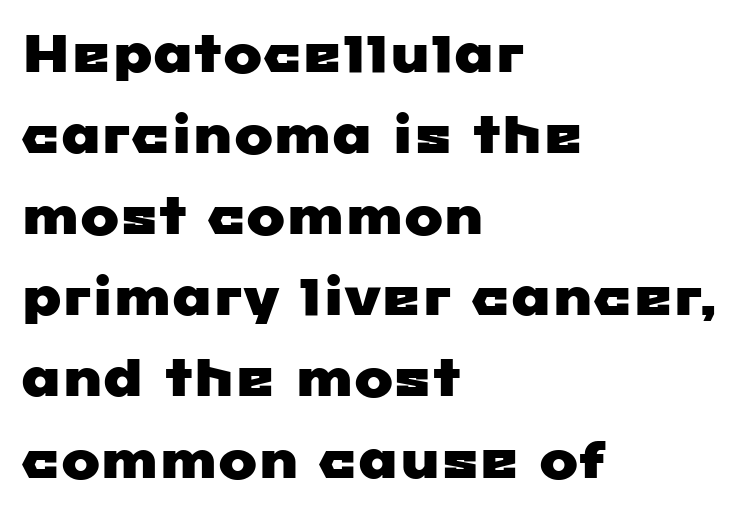
Q: Is the typeface a serif or a sans-serif typeface? A: Sans-serif.
Q: Is the text underlined? A: No.
Q: How is the paragraph aligned? A: Left-aligned.
Q: Is the spacing between letters normal or unusually wide? A: Normal.
Q: Is the spacing between lines tight, normal or loose? A: Normal.
Q: Width (condensed, normal, or wide)? A: Wide.
Q: Stroke contrast? A: Low.
Q: x-height? A: Medium.
Q: Monospaced? A: No.
